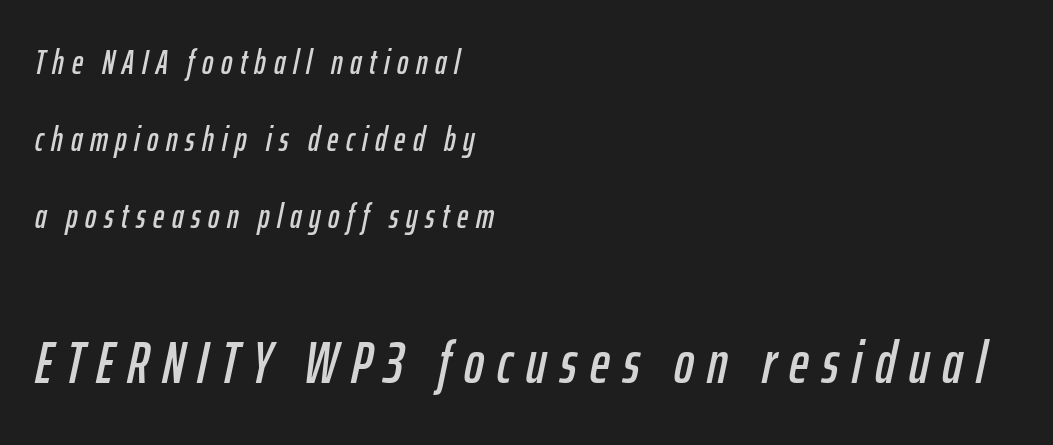
Unmarked baselines from the first word to the last. Does the copy run flush right? No — it runs flush left. Think of a printed novel: that variable character pitch is what you see here. Regarding leading, the lines here are spaced well apart.
